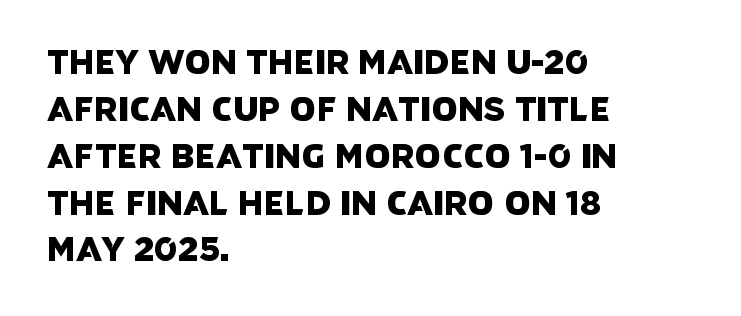
{"serif": "no", "width": "normal", "stroke_contrast": "low", "x_height": "large", "monospaced": "no", "underline": "no", "align": "left", "line_spacing": "normal", "line_spacing_ratio": 1.42, "letter_spacing": "normal", "letter_spacing_em": 0.0, "glyph_px": 33}
